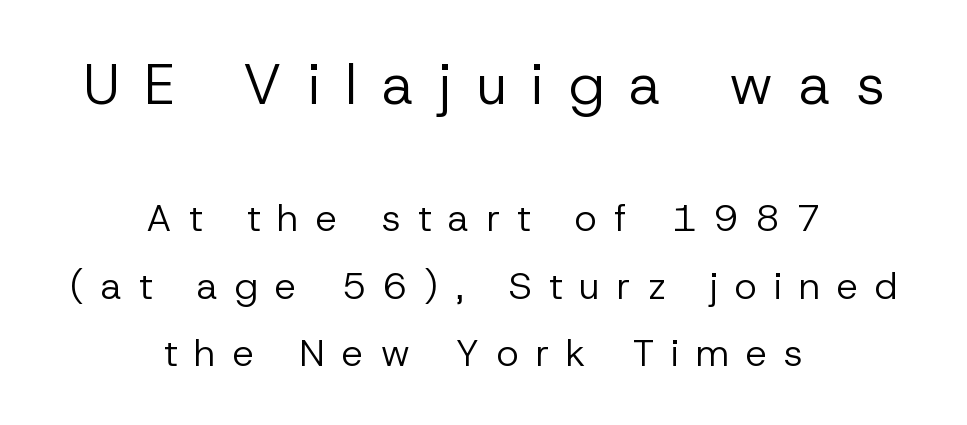
{"serif": "no", "italic": "no", "bold": "no", "weight": "regular", "width": "normal", "stroke_contrast": "low", "x_height": "medium", "monospaced": "no", "underline": "no", "align": "center", "line_spacing_ratio": 1.77, "letter_spacing": "wide", "letter_spacing_em": 0.44, "larger_block": "first", "size_ratio": 1.5, "glyph_px": 57}
